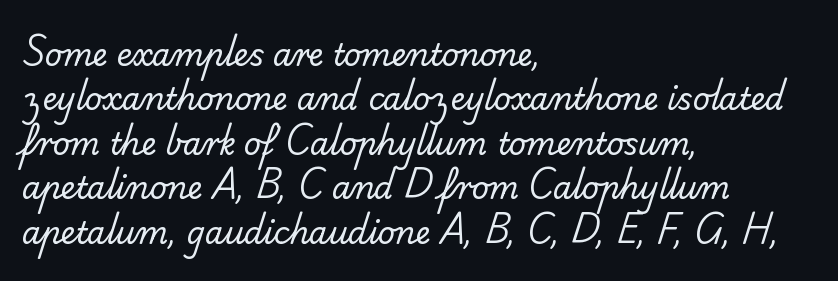
Q: Is the text bold? A: No.
Q: Is the typeface a serif or a sans-serif typeface? A: Sans-serif.
Q: Is the text underlined? A: No.
Q: How is the paragraph aligned? A: Left-aligned.
Q: Is the spacing between letters normal or unusually wide? A: Normal.
Q: Is the spacing between lines tight, normal or loose? A: Normal.
Q: Width (condensed, normal, or wide)? A: Normal.
Q: Stroke contrast? A: Low.
Q: x-height? A: Small.
Q: Monospaced? A: No.
